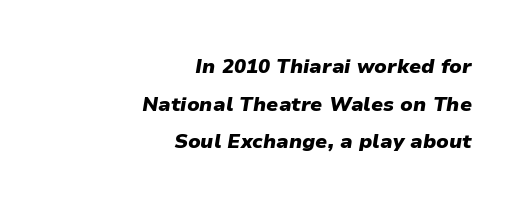
{"italic": "yes", "lean": "right", "slant_degrees": 9, "bold": "yes", "underline": "no", "align": "right", "line_spacing_ratio": 1.88, "letter_spacing": "normal", "letter_spacing_em": 0.0, "glyph_px": 20}
